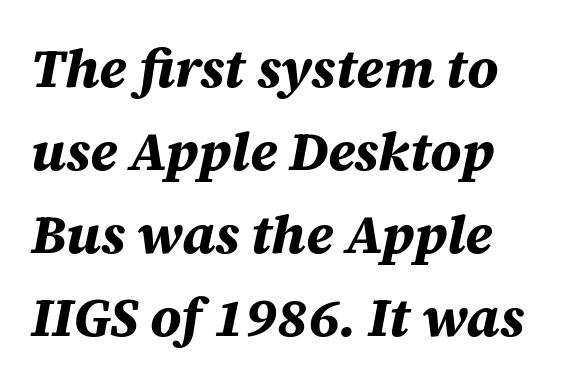
Q: Is the text bold? A: Yes.
Q: Is the text italic (slanted)? A: Yes, it leans right by about 12 degrees.
Q: Is the text underlined? A: No.
Q: How is the paragraph aligned? A: Left-aligned.
Q: Is the spacing between letters normal or unusually wide? A: Normal.
Q: Is the spacing between lines tight, normal or loose? A: Normal.
Q: Width (condensed, normal, or wide)? A: Normal.
Q: Stroke contrast? A: Medium.
Q: x-height? A: Large.
Q: Monospaced? A: No.
